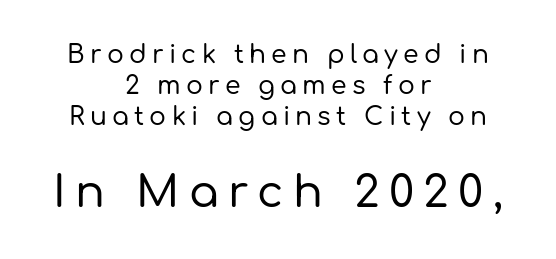
Think of a printed novel: that variable character pitch is what you see here. The strip under each line holds only bare page. Note: smaller setting up top, larger setting below. If you folded the block vertically in half, each line would mirror itself in length. The face used here is a sans, in the tradition of grotesques and geometrics.
